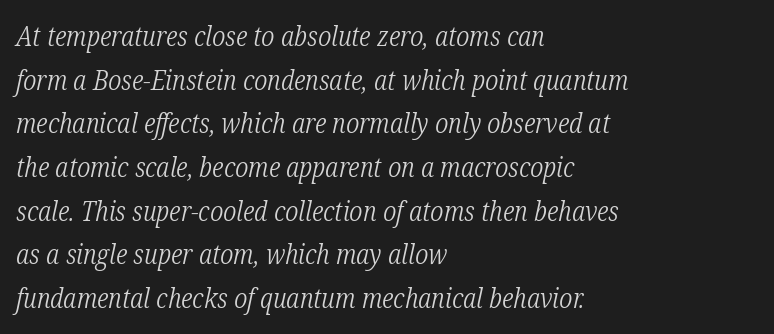
{"serif": "yes", "italic": "yes", "lean": "right", "slant_degrees": 12, "bold": "no", "weight": "light", "width": "condensed", "stroke_contrast": "low", "x_height": "medium", "monospaced": "no", "underline": "no", "align": "left", "line_spacing": "normal", "line_spacing_ratio": 1.56, "letter_spacing": "normal", "letter_spacing_em": 0.0, "glyph_px": 28}
